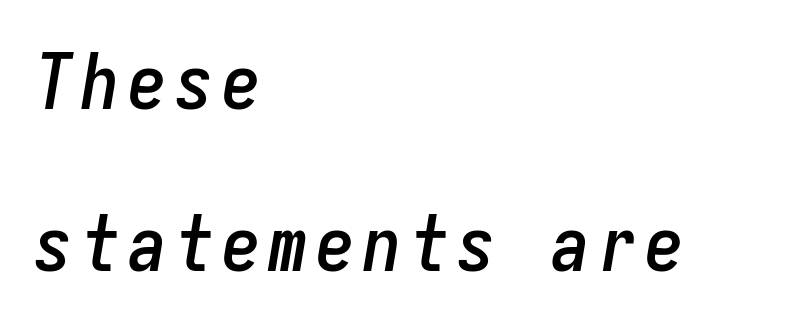
The space between consecutive lines is lavish. A clean baseline with only descenders dipping below it. The whole block is typeset with a tilt. The compositor pushed each line to the left boundary. Is this a fixed-width face? Yes — each glyph sits in an identical cell.
